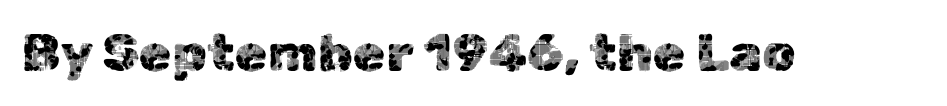
This sample has the flowing, uneven cadence of proportional lettering. Glance below the letters and you will spot only blank space. Type style note: lacks serifs. Nope, not italic — everything's standing straight. The letters sit at their default tracking, neither squeezed nor spread.
